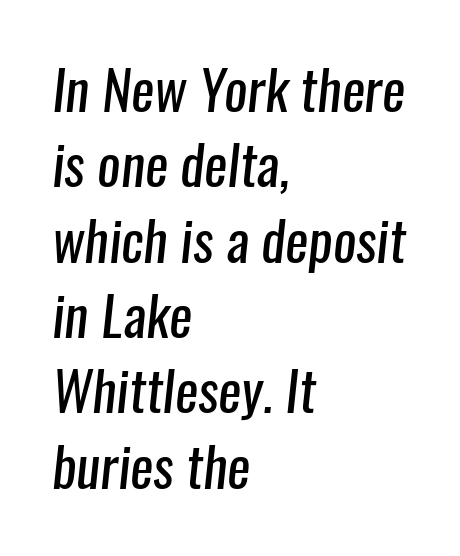
{"serif": "no", "bold": "no", "weight": "regular", "width": "condensed", "stroke_contrast": "low", "x_height": "medium", "monospaced": "no", "underline": "no", "align": "left", "line_spacing": "normal", "line_spacing_ratio": 1.37, "letter_spacing": "normal", "letter_spacing_em": 0.0, "glyph_px": 55}
